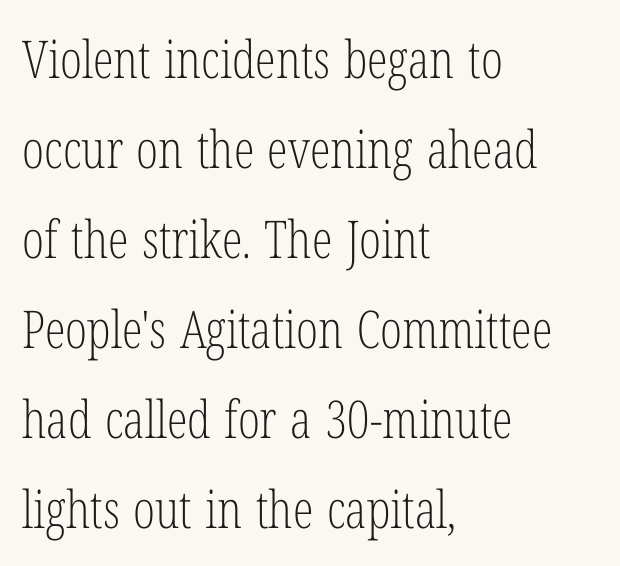
{"serif": "yes", "italic": "no", "bold": "no", "weight": "light", "width": "condensed", "stroke_contrast": "low", "x_height": "medium", "monospaced": "no", "underline": "no", "align": "left", "line_spacing_ratio": 1.73, "letter_spacing": "normal", "letter_spacing_em": 0.0, "glyph_px": 52}
